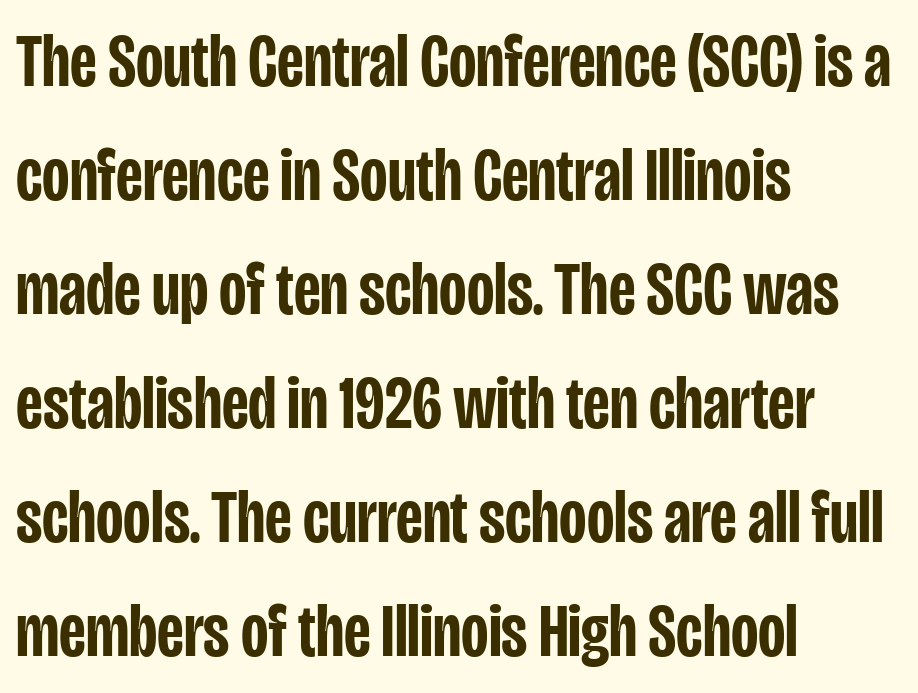
Q: Is the text bold? A: Semi-bold.
Q: Is the text italic (slanted)? A: No, it is upright.
Q: Is the typeface a serif or a sans-serif typeface? A: Sans-serif.
Q: Is the text underlined? A: No.
Q: How is the paragraph aligned? A: Left-aligned.
Q: Is the spacing between letters normal or unusually wide? A: Normal.
Q: Is the spacing between lines tight, normal or loose? A: Normal.
Q: Width (condensed, normal, or wide)? A: Condensed.
Q: Stroke contrast? A: Low.
Q: x-height? A: Large.
Q: Monospaced? A: No.
